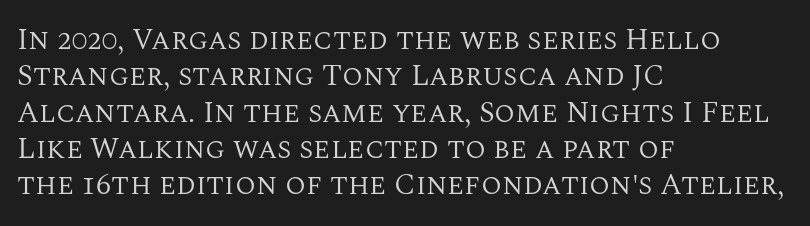
{"serif": "yes", "italic": "no", "bold": "no", "weight": "regular", "width": "normal", "stroke_contrast": "medium", "x_height": "large", "monospaced": "no", "underline": "no", "align": "left", "line_spacing_ratio": 1.21, "letter_spacing": "normal", "letter_spacing_em": 0.0, "glyph_px": 30}
